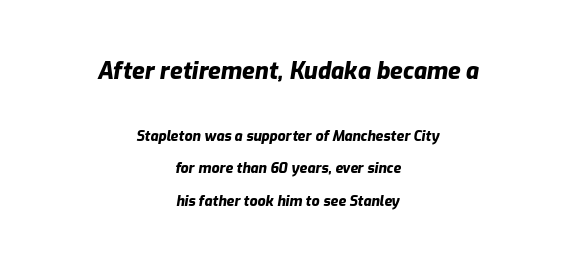
Regarding leading, the lines here are spaced well apart. You'd pick this weight for a headline — it's a proper bold. The glyphs look as if they've been sheared to an angle. The letters in the upper block stand taller than those in the block below. Visually the block forms a symmetrical silhouette, jagged on both flanks.
